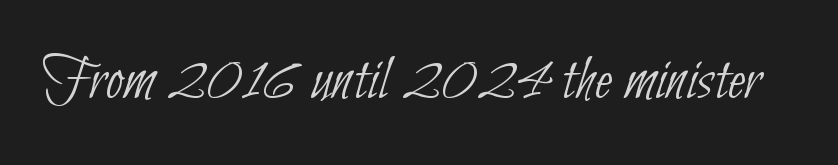
Q: Is the text bold? A: No.
Q: Is the typeface a serif or a sans-serif typeface? A: Sans-serif.
Q: Is the text underlined? A: No.
Q: Is the spacing between letters normal or unusually wide? A: Normal.
Q: Width (condensed, normal, or wide)? A: Condensed.
Q: Stroke contrast? A: Low.
Q: x-height? A: Small.
Q: Monospaced? A: No.
